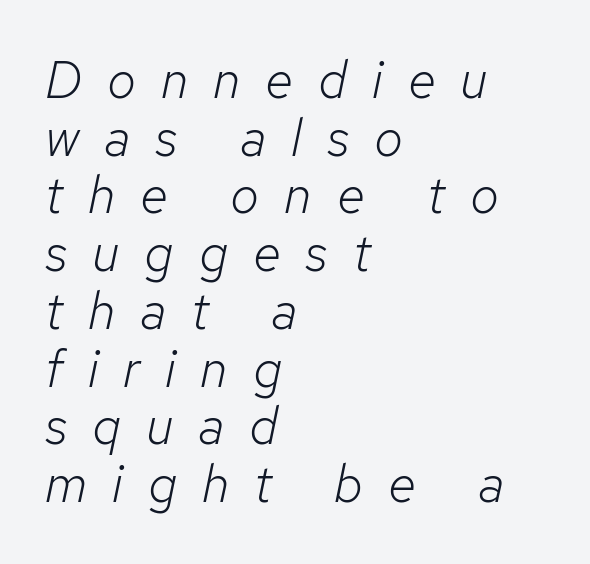
{"italic": "yes", "lean": "right", "slant_degrees": 12, "bold": "no", "weight": "light", "width": "normal", "stroke_contrast": "low", "x_height": "medium", "monospaced": "no", "underline": "no", "align": "left", "line_spacing": "tight", "line_spacing_ratio": 1.11, "letter_spacing": "wide", "letter_spacing_em": 0.48, "glyph_px": 52}
